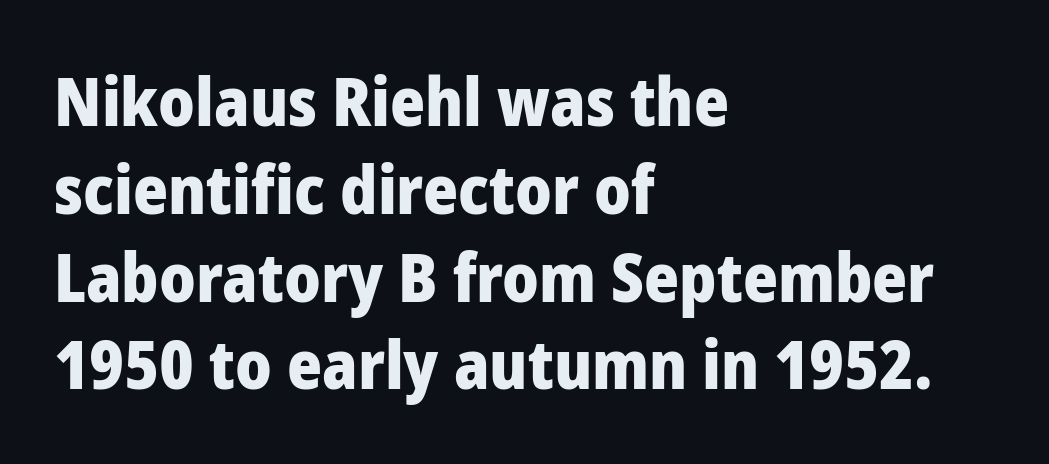
The image shows 67 px heavy sans-serif type, upright; set left-aligned, normal line spacing (1.31x), normal letter spacing, not underlined; low stroke contrast and a medium x-height.
